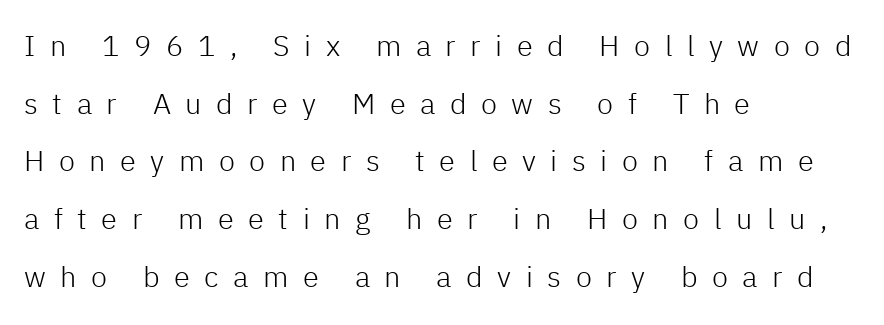
The image shows 29 px light sans-serif type, upright; set left-aligned, loose line spacing (1.99x), unusually wide letter spacing (+0.5 em), not underlined; low stroke contrast and a medium x-height.
